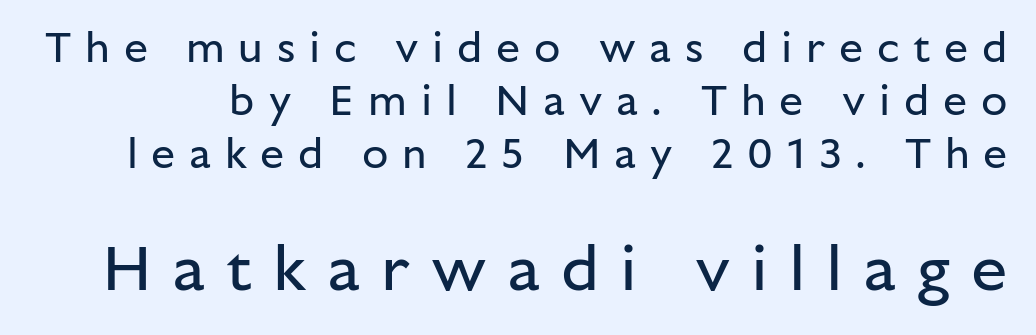
Weight class: somewhere from thin through regular. This sample uses expanded letter spacing, leaving extra air between glyphs. Looks like regular typesetting: each glyph gets only the width it needs. Clear beneath every line of the passage. The lettering stays uniformly vertical, giving the passage a roman look.
